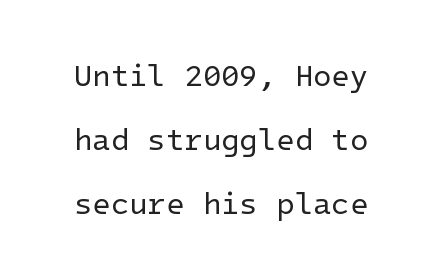
Q: Is the text bold? A: No.
Q: Is the text italic (slanted)? A: No, it is upright.
Q: Is the typeface a serif or a sans-serif typeface? A: Sans-serif.
Q: Is the text underlined? A: No.
Q: Is the spacing between letters normal or unusually wide? A: Normal.
Q: Is the spacing between lines tight, normal or loose? A: Loose.
Q: Width (condensed, normal, or wide)? A: Normal.
Q: Stroke contrast? A: Low.
Q: x-height? A: Medium.
